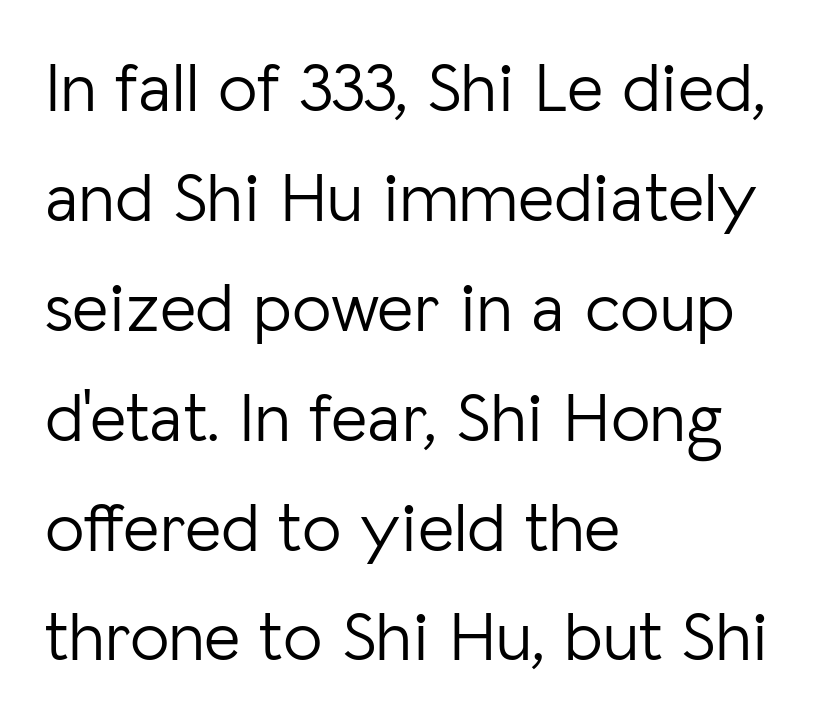
The rows are spaced the way most documents space them. This sample uses plain, unmodified letter spacing. Ascenders rise straight up at ninety degrees. The type family on display is of the sans-serif kind.
